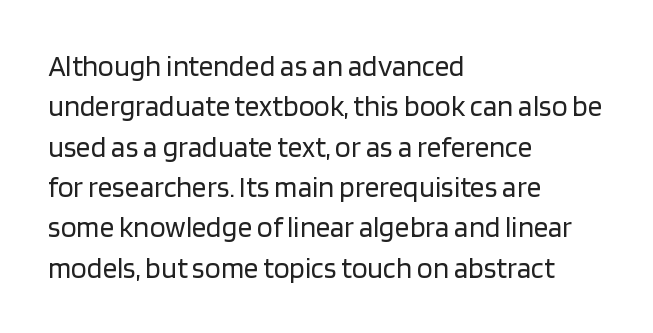
Q: Is the text bold? A: No.
Q: Is the text italic (slanted)? A: No, it is upright.
Q: Is the typeface a serif or a sans-serif typeface? A: Sans-serif.
Q: Is the text underlined? A: No.
Q: How is the paragraph aligned? A: Left-aligned.
Q: Is the spacing between letters normal or unusually wide? A: Normal.
Q: Is the spacing between lines tight, normal or loose? A: Normal.
Q: Width (condensed, normal, or wide)? A: Normal.
Q: Stroke contrast? A: Low.
Q: x-height? A: Large.
Q: Monospaced? A: No.
